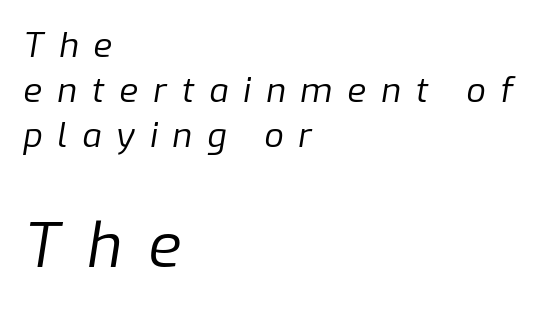
{"italic": "yes", "lean": "right", "slant_degrees": 9, "bold": "no", "weight": "regular", "width": "normal", "stroke_contrast": "low", "x_height": "medium", "monospaced": "no", "underline": "no", "align": "left", "line_spacing": "normal", "line_spacing_ratio": 1.33, "letter_spacing": "wide", "letter_spacing_em": 0.44, "larger_block": "second", "size_ratio": 1.76, "glyph_px": 60}
